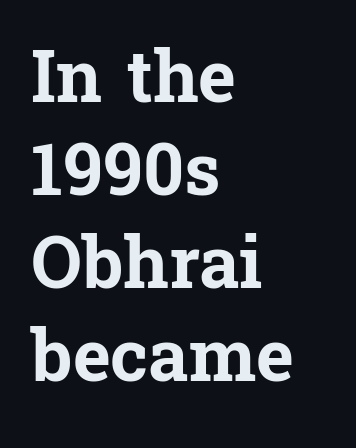
Q: Is the text bold? A: Yes.
Q: Is the text italic (slanted)? A: No, it is upright.
Q: Is the typeface a serif or a sans-serif typeface? A: Serif.
Q: Is the text underlined? A: No.
Q: How is the paragraph aligned? A: Left-aligned.
Q: Is the spacing between letters normal or unusually wide? A: Normal.
Q: Is the spacing between lines tight, normal or loose? A: Normal.
Q: Width (condensed, normal, or wide)? A: Normal.
Q: Stroke contrast? A: Low.
Q: x-height? A: Medium.
Q: Monospaced? A: No.
